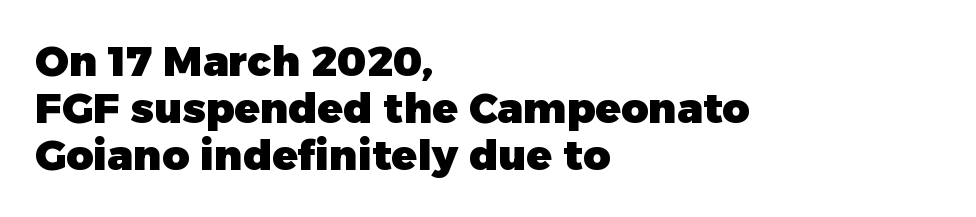
{"serif": "no", "italic": "no", "bold": "yes", "weight": "heavy", "width": "normal", "stroke_contrast": "low", "x_height": "medium", "monospaced": "no", "underline": "no", "align": "left", "line_spacing": "tight", "line_spacing_ratio": 1.12, "letter_spacing": "normal", "letter_spacing_em": 0.0, "glyph_px": 42}
